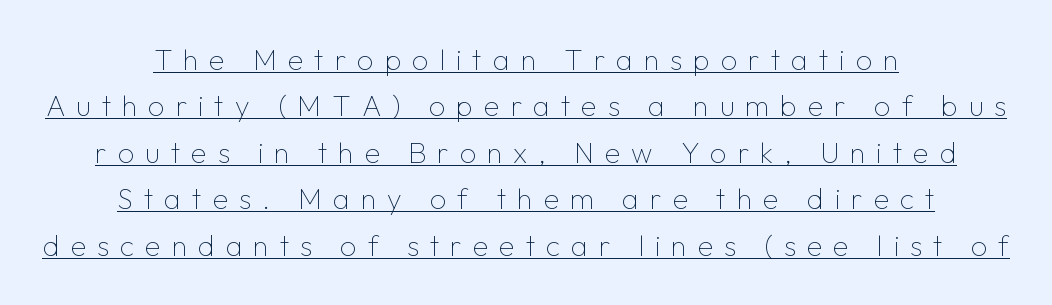
Q: Is the text bold? A: No.
Q: Is the text italic (slanted)? A: No, it is upright.
Q: Is the typeface a serif or a sans-serif typeface? A: Sans-serif.
Q: Is the text underlined? A: Yes.
Q: How is the paragraph aligned? A: Centered.
Q: Is the spacing between letters normal or unusually wide? A: Unusually wide.
Q: Is the spacing between lines tight, normal or loose? A: Normal.
Q: Width (condensed, normal, or wide)? A: Normal.
Q: Stroke contrast? A: Low.
Q: x-height? A: Medium.
Q: Monospaced? A: No.
